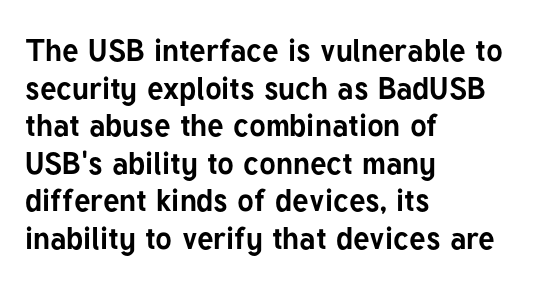
{"serif": "no", "italic": "no", "bold": "yes", "weight": "bold", "width": "normal", "stroke_contrast": "low", "x_height": "medium", "monospaced": "no", "underline": "no", "align": "left", "line_spacing_ratio": 1.21, "letter_spacing": "normal", "letter_spacing_em": 0.0, "glyph_px": 31}
